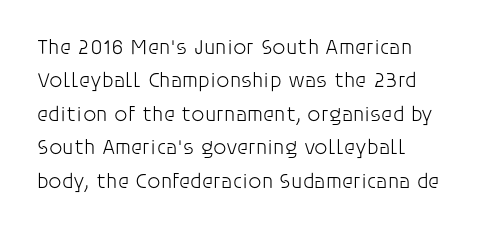
{"italic": "no", "bold": "no", "underline": "no", "align": "left", "line_spacing": "normal", "line_spacing_ratio": 1.59, "letter_spacing": "normal", "letter_spacing_em": 0.0, "glyph_px": 21}
